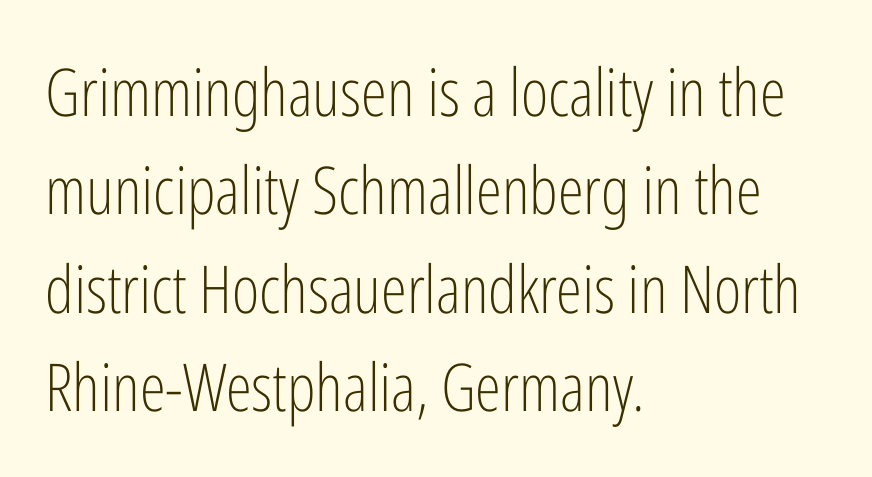
Q: Is the text bold? A: No.
Q: Is the text italic (slanted)? A: No, it is upright.
Q: Is the typeface a serif or a sans-serif typeface? A: Sans-serif.
Q: Is the text underlined? A: No.
Q: How is the paragraph aligned? A: Left-aligned.
Q: Is the spacing between letters normal or unusually wide? A: Normal.
Q: Is the spacing between lines tight, normal or loose? A: Normal.
Q: Width (condensed, normal, or wide)? A: Condensed.
Q: Stroke contrast? A: Low.
Q: x-height? A: Medium.
Q: Monospaced? A: No.
